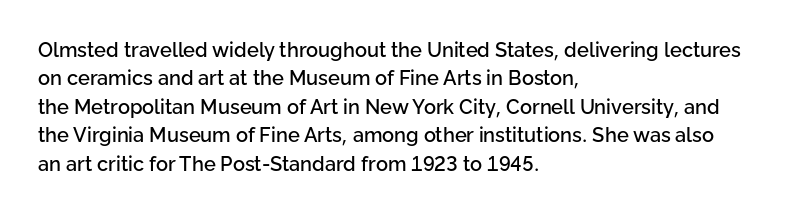
Q: Is the text italic (slanted)? A: No, it is upright.
Q: Is the text underlined? A: No.
Q: How is the paragraph aligned? A: Left-aligned.
Q: Is the spacing between letters normal or unusually wide? A: Normal.
Q: Is the spacing between lines tight, normal or loose? A: Normal.
